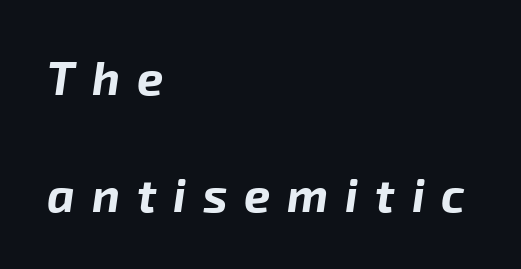
Q: Is the text bold? A: Yes.
Q: Is the text italic (slanted)? A: Yes, it leans right by about 8 degrees.
Q: Is the text underlined? A: No.
Q: How is the paragraph aligned? A: Left-aligned.
Q: Is the spacing between letters normal or unusually wide? A: Unusually wide.
Q: Is the spacing between lines tight, normal or loose? A: Loose.
Q: Width (condensed, normal, or wide)? A: Normal.
Q: Stroke contrast? A: Low.
Q: x-height? A: Medium.
Q: Monospaced? A: No.
